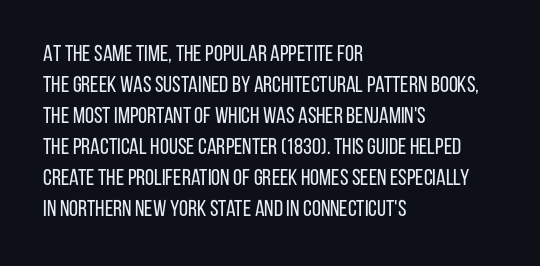
{"italic": "no", "bold": "no", "underline": "no", "align": "left", "line_spacing": "normal", "line_spacing_ratio": 1.35, "letter_spacing": "normal", "letter_spacing_em": 0.0, "glyph_px": 23}
